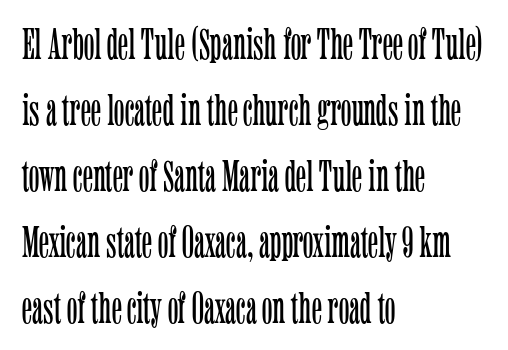
Q: Is the text bold? A: No.
Q: Is the text italic (slanted)? A: No, it is upright.
Q: Is the typeface a serif or a sans-serif typeface? A: Serif.
Q: Is the text underlined? A: No.
Q: How is the paragraph aligned? A: Left-aligned.
Q: Is the spacing between letters normal or unusually wide? A: Normal.
Q: Is the spacing between lines tight, normal or loose? A: Normal.
Q: Width (condensed, normal, or wide)? A: Condensed.
Q: Stroke contrast? A: Low.
Q: x-height? A: Medium.
Q: Monospaced? A: No.
